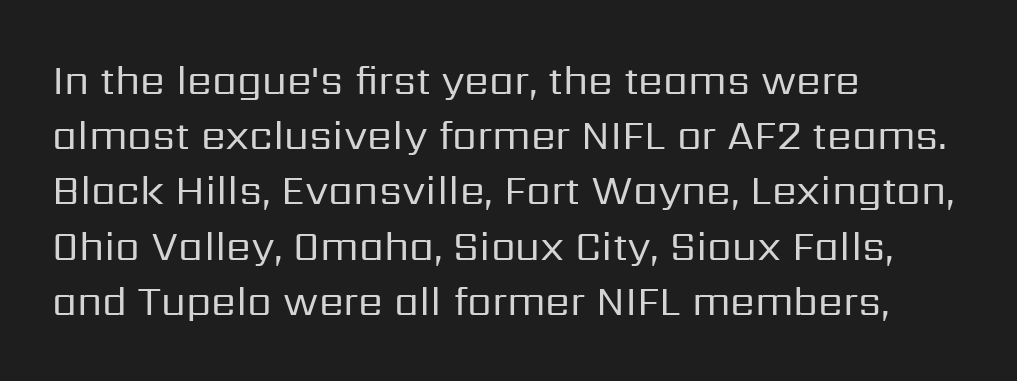
On a weight scale, this lands at 450 or below. Examine the stroke ends and you'll find no serifs. These lines are rendered in a variable-pitch font. Underline: absent.
